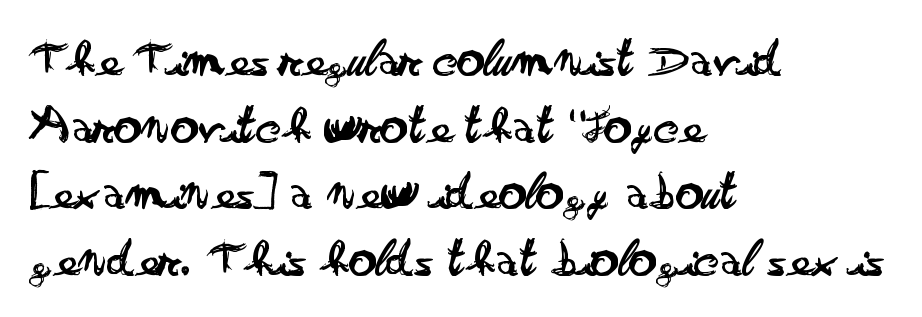
Unbolded letterforms with no extra heft. Short note: letters normally spaced. The typography opts for an upright posture over an oblique one. Has an underline been added? It has not. Line beginnings align vertically; line endings do not. Are there feet on the stems? There aren't — it's a sans.
